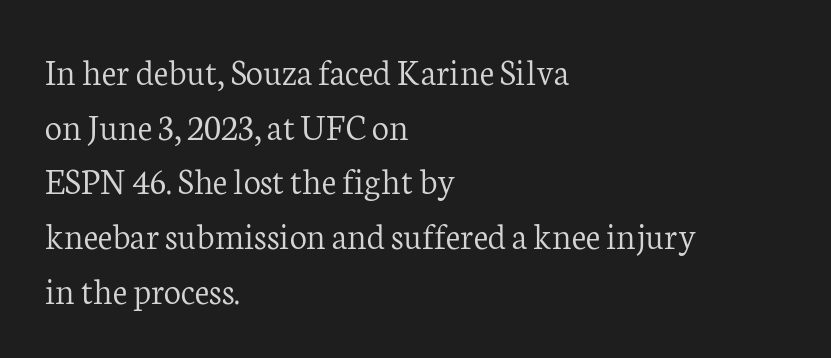
Q: Is the text bold? A: No.
Q: Is the text italic (slanted)? A: No, it is upright.
Q: Is the typeface a serif or a sans-serif typeface? A: Serif.
Q: Is the text underlined? A: No.
Q: How is the paragraph aligned? A: Left-aligned.
Q: Is the spacing between letters normal or unusually wide? A: Normal.
Q: Is the spacing between lines tight, normal or loose? A: Normal.
Q: Width (condensed, normal, or wide)? A: Normal.
Q: Stroke contrast? A: Low.
Q: x-height? A: Medium.
Q: Monospaced? A: No.
